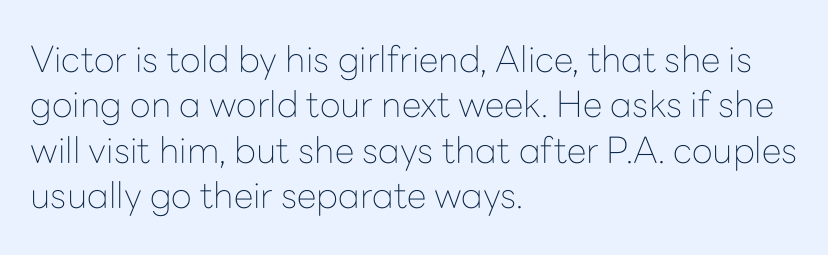
{"serif": "no", "italic": "no", "bold": "no", "weight": "thin", "width": "normal", "stroke_contrast": "low", "x_height": "medium", "monospaced": "no", "underline": "no", "align": "left", "line_spacing": "normal", "line_spacing_ratio": 1.26, "letter_spacing": "normal", "letter_spacing_em": 0.0, "glyph_px": 36}
